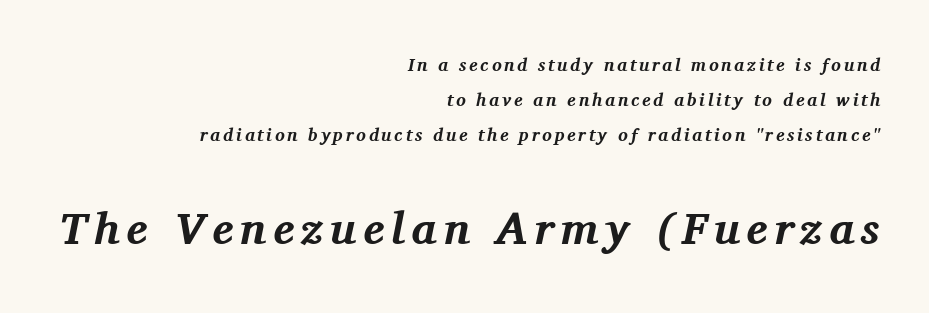
Descenders hang freely into open space. Every row of glyphs terminates at an identical x-position on the right. Compare the two chunks: the lower has the greater cap height. Notice the wide empty band between every row — that's loose leading.
